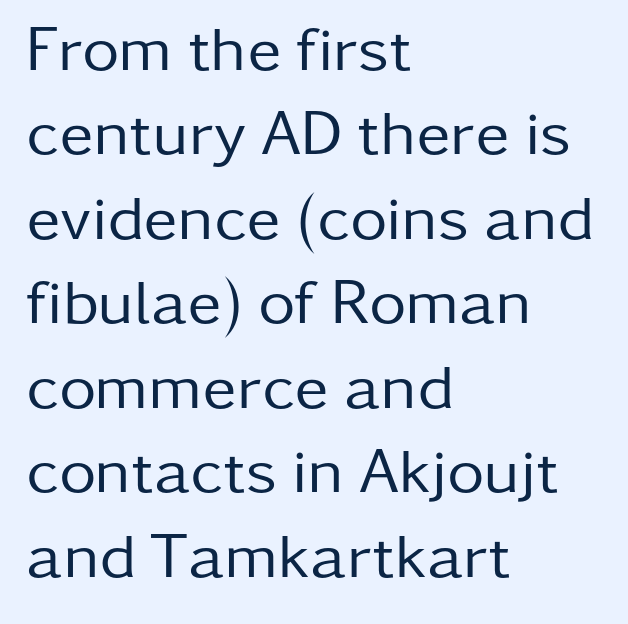
The image shows 64 px regular-weight sans-serif type, upright; set left-aligned, normal line spacing (1.32x), normal letter spacing, not underlined; low stroke contrast and a medium x-height.
